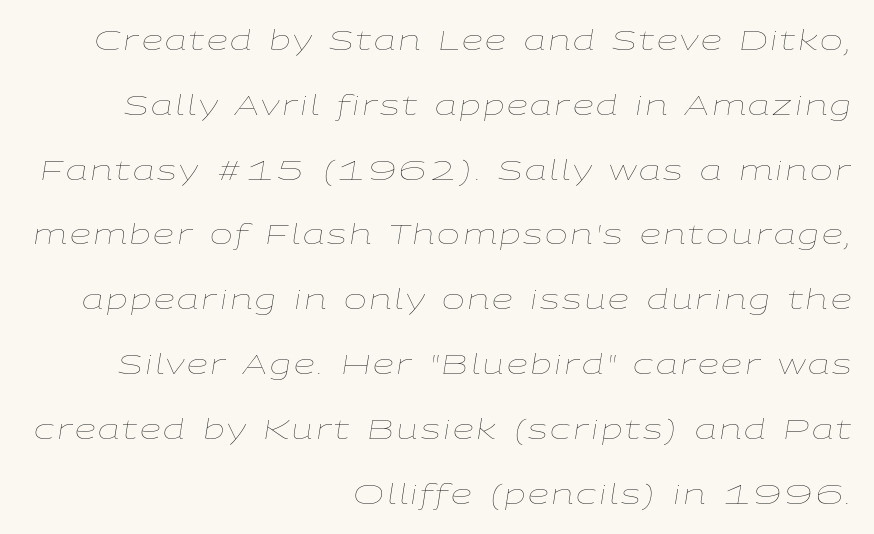
The image shows 27 px text type, italic (leaning right); set right-aligned, loose line spacing (2.4x), not underlined.
